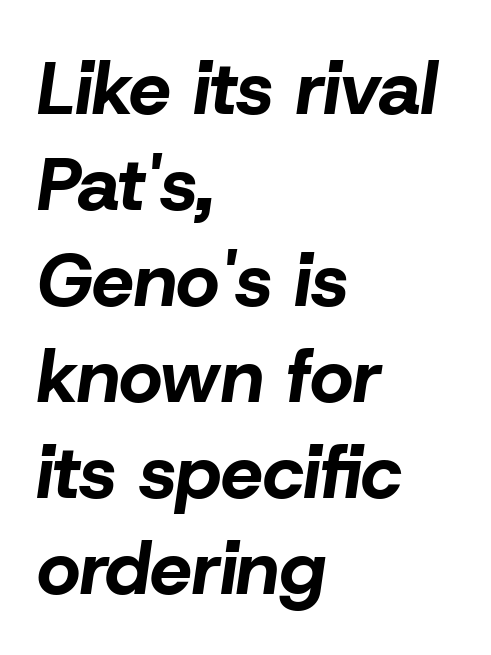
{"italic": "yes", "lean": "right", "slant_degrees": 8, "bold": "yes", "weight": "bold", "width": "normal", "stroke_contrast": "low", "x_height": "medium", "monospaced": "no", "underline": "no", "align": "left", "line_spacing": "normal", "line_spacing_ratio": 1.28, "letter_spacing": "normal", "letter_spacing_em": 0.0, "glyph_px": 75}
